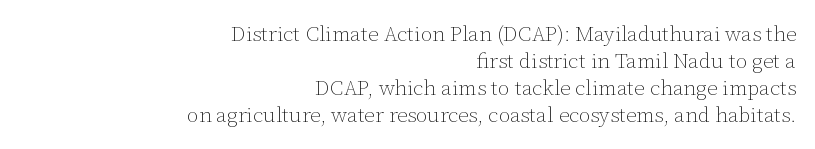
The image shows 21 px text type, upright; set right-aligned, normal line spacing (1.28x), normal letter spacing, not underlined.
